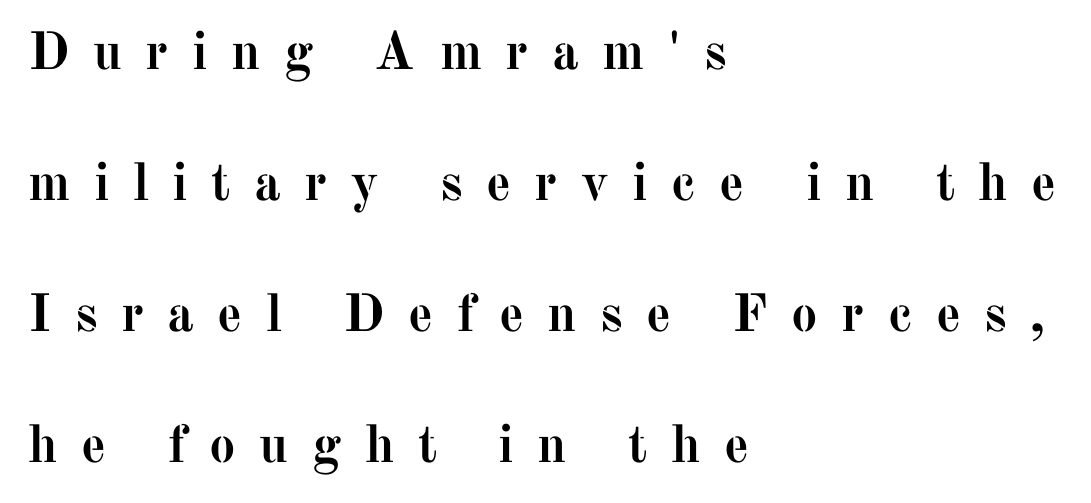
Q: Is the text bold? A: Yes.
Q: Is the text italic (slanted)? A: No, it is upright.
Q: Is the typeface a serif or a sans-serif typeface? A: Serif.
Q: Is the text underlined? A: No.
Q: How is the paragraph aligned? A: Left-aligned.
Q: Is the spacing between letters normal or unusually wide? A: Unusually wide.
Q: Is the spacing between lines tight, normal or loose? A: Loose.
Q: Width (condensed, normal, or wide)? A: Normal.
Q: Stroke contrast? A: Medium.
Q: x-height? A: Medium.
Q: Monospaced? A: No.
